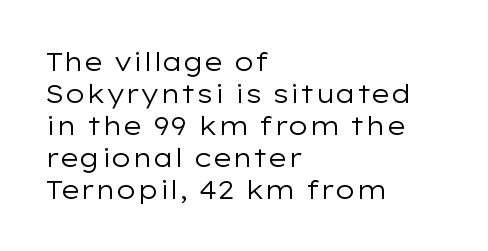
The image shows 26 px text type, upright; set left-aligned, line spacing 1.23x, normal letter spacing, not underlined.
